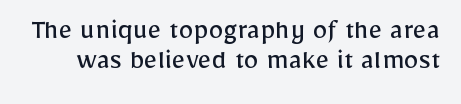
{"serif": "no", "italic": "no", "bold": "no", "weight": "regular", "width": "normal", "stroke_contrast": "low", "x_height": "medium", "monospaced": "no", "underline": "no", "line_spacing": "tight", "line_spacing_ratio": 1.01, "letter_spacing": "normal", "letter_spacing_em": 0.0, "glyph_px": 30}
